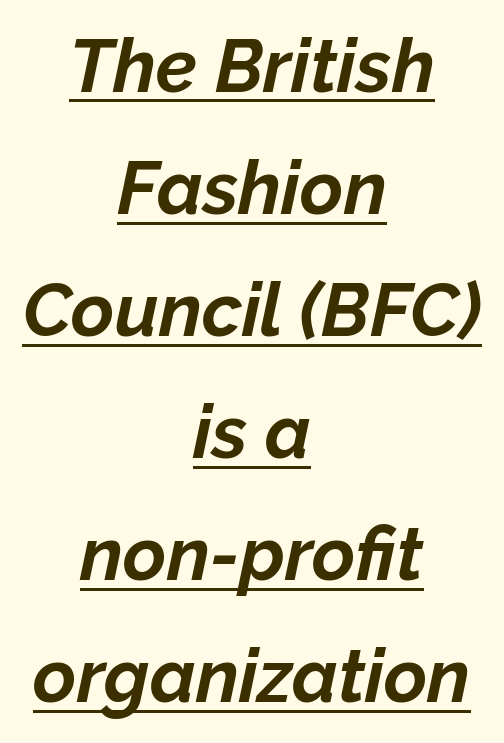
Alignment: centered. Letter spacing: default. There's an unmistakable incline to the writing here. Think of a printed novel: that variable character pitch is what you see here. Leading matches the norm, producing a regular column.
